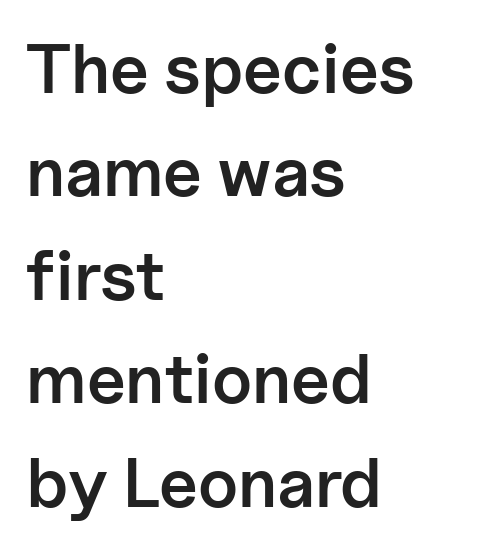
{"serif": "no", "italic": "no", "bold": "semi", "weight": "semibold", "width": "normal", "stroke_contrast": "low", "x_height": "medium", "monospaced": "no", "underline": "no", "align": "left", "line_spacing": "normal", "line_spacing_ratio": 1.5, "letter_spacing": "normal", "letter_spacing_em": 0.0, "glyph_px": 69}
